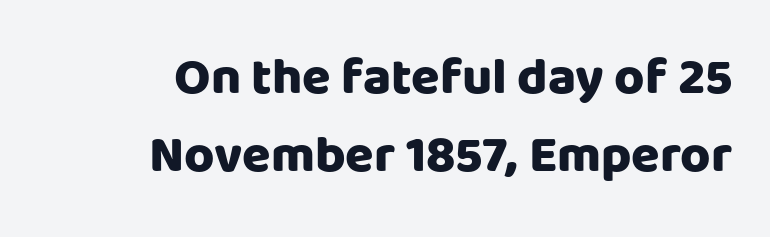
The image shows 52 px heavy sans-serif type, upright; set right-aligned, normal line spacing (1.5x), normal letter spacing, not underlined; low stroke contrast and a large x-height.
